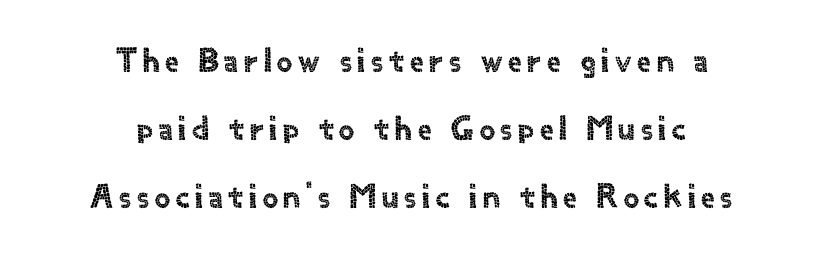
{"serif": "no", "italic": "no", "width": "normal", "x_height": "small", "monospaced": "no", "underline": "no", "align": "center", "line_spacing": "loose", "line_spacing_ratio": 2.0, "glyph_px": 34}
